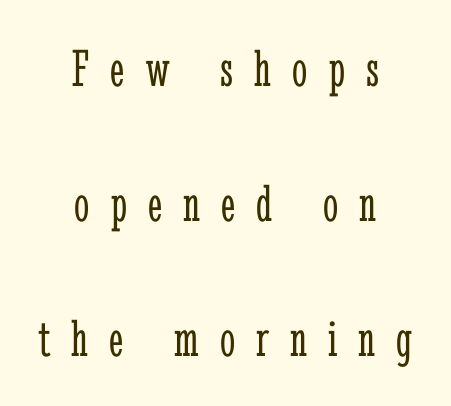
Is the type heavy? It reads as light-to-regular instead. These lines stack symmetrically, like a column narrowing and widening about its center. A great deal of white space separates one row of letters from the next. Here the glyphs are tracked loosely, breaking word shapes into spaced letters.
